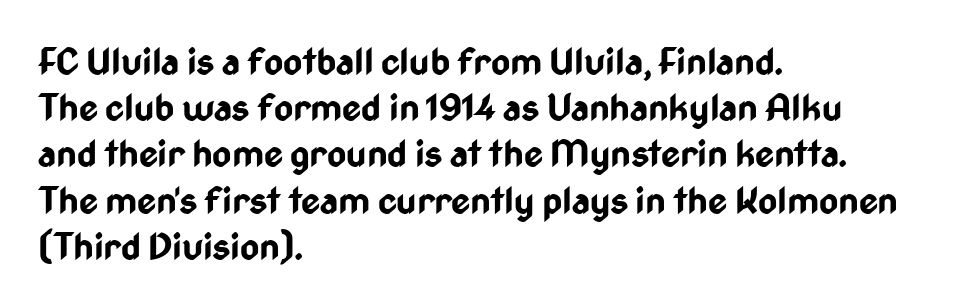
{"serif": "no", "italic": "no", "bold": "yes", "weight": "bold", "width": "condensed", "stroke_contrast": "low", "x_height": "medium", "monospaced": "no", "underline": "no", "align": "left", "line_spacing": "normal", "line_spacing_ratio": 1.25, "letter_spacing": "normal", "letter_spacing_em": 0.0, "glyph_px": 37}
